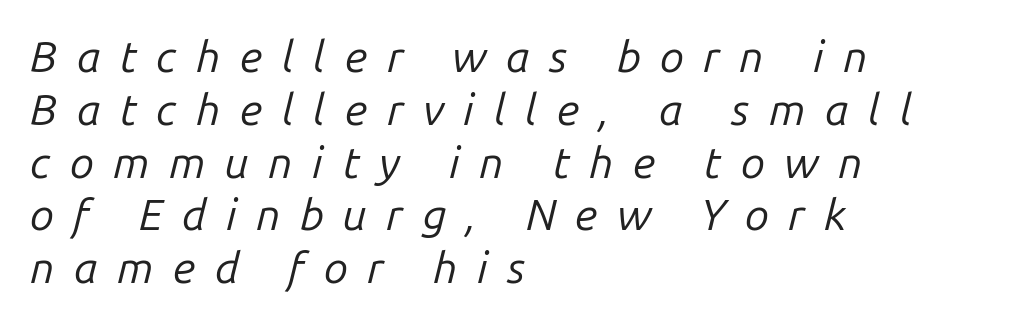
Q: Is the text bold? A: No.
Q: Is the text italic (slanted)? A: Yes, it leans right by about 14 degrees.
Q: Is the text underlined? A: No.
Q: How is the paragraph aligned? A: Left-aligned.
Q: Is the spacing between letters normal or unusually wide? A: Unusually wide.
Q: Width (condensed, normal, or wide)? A: Normal.
Q: Stroke contrast? A: Low.
Q: x-height? A: Medium.
Q: Monospaced? A: No.
